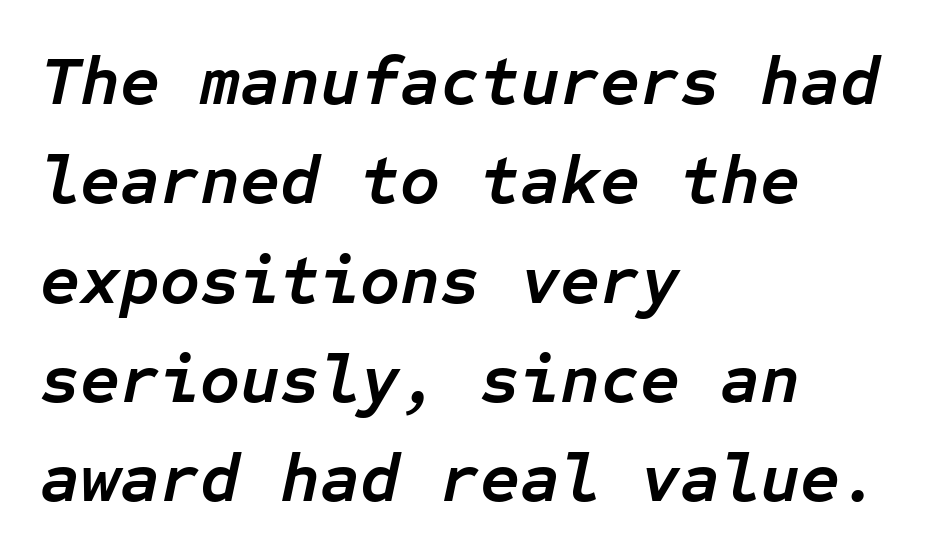
Q: Is the text bold? A: Yes.
Q: Is the text italic (slanted)? A: Yes, it leans right by about 12 degrees.
Q: Is the text underlined? A: No.
Q: How is the paragraph aligned? A: Left-aligned.
Q: Is the spacing between letters normal or unusually wide? A: Normal.
Q: Is the spacing between lines tight, normal or loose? A: Normal.
Q: Width (condensed, normal, or wide)? A: Normal.
Q: Stroke contrast? A: Low.
Q: x-height? A: Medium.
Q: Monospaced? A: Yes.
